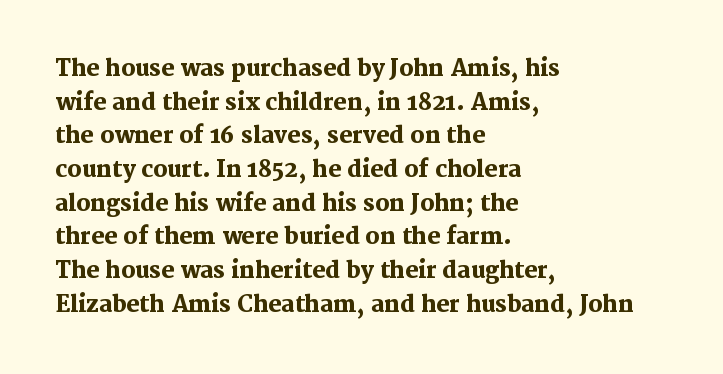
The image shows 22 px bold type, upright; set left-aligned, normal line spacing (1.53x), normal letter spacing, not underlined.
